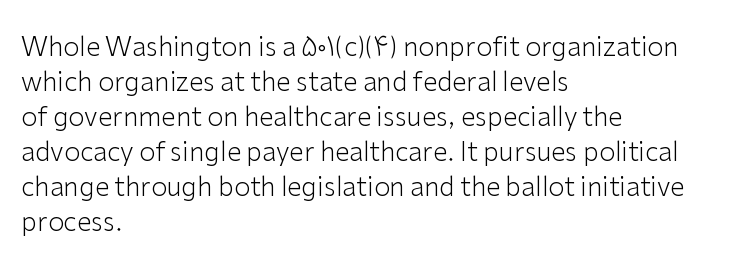
Q: Is the text bold? A: No.
Q: Is the text italic (slanted)? A: No, it is upright.
Q: Is the text underlined? A: No.
Q: How is the paragraph aligned? A: Left-aligned.
Q: Is the spacing between letters normal or unusually wide? A: Normal.
Q: Is the spacing between lines tight, normal or loose? A: Normal.
